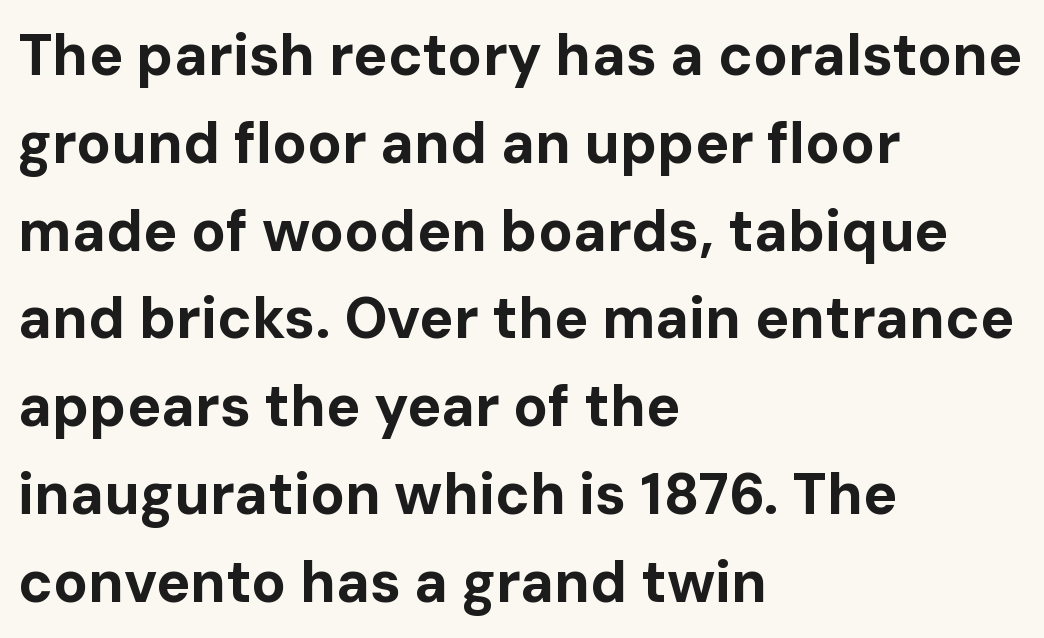
{"serif": "no", "italic": "no", "bold": "yes", "weight": "bold", "width": "normal", "stroke_contrast": "low", "x_height": "medium", "monospaced": "no", "underline": "no", "align": "left", "line_spacing": "normal", "line_spacing_ratio": 1.54, "letter_spacing": "normal", "letter_spacing_em": 0.0, "glyph_px": 57}
